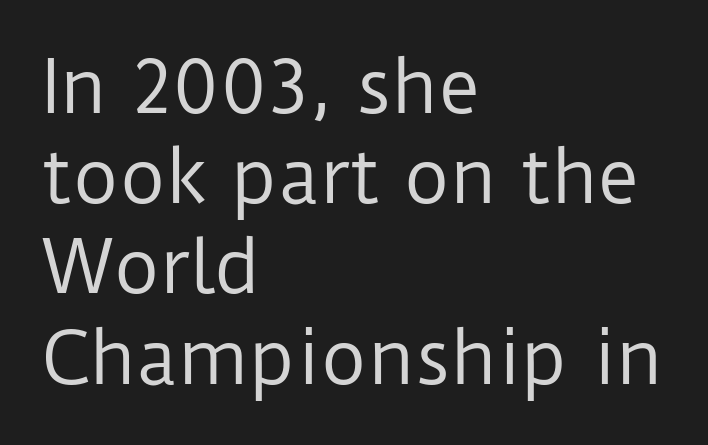
You could not count columns in this text — the font is proportionally spaced. Nothing sits at the stroke ends, so this counts as sans-serif. The designer left line spacing at the default. A light-to-regular cut is what we see here. Ordinary non-slanted type is in use. Check the space under the baseline: it is left empty.
